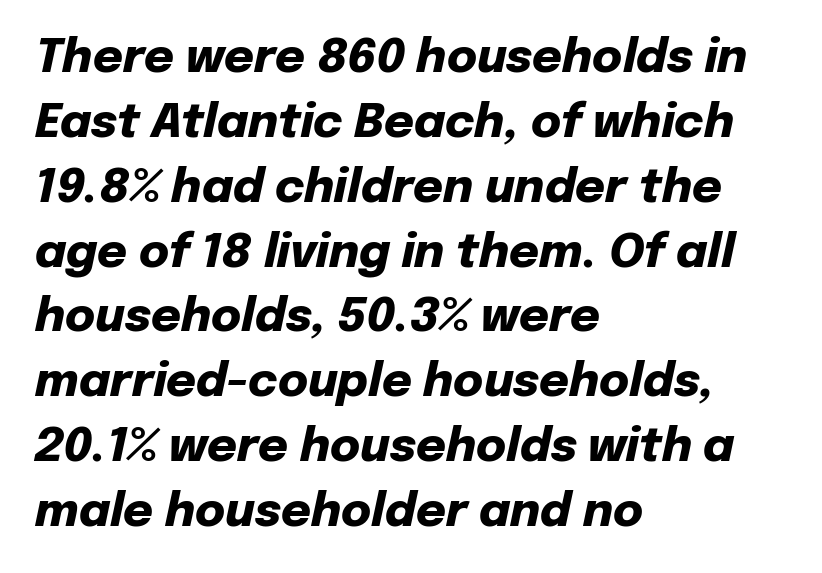
Only glyphs here, with clear space below each row. The lines in this sample share a left origin and differ only in where they stop. When letters slant like this, we call the style italic. Line spacing here is normal. These lines are rendered in a variable-pitch font.
